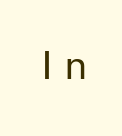
The image shows 44 px regular-weight sans-serif type, upright; set unusually wide letter spacing (+0.3 em), not underlined; low stroke contrast and a medium x-height.
